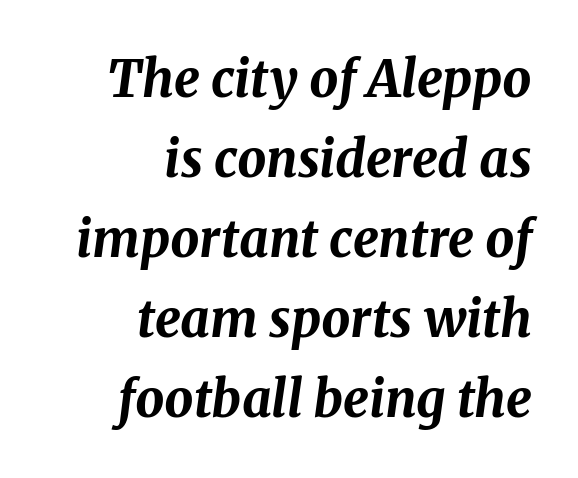
The line texture is even and compact thanks to regular tracking. Each new line begins a customary step beneath the previous one. These lines stack with their right ends in a neat column. The gap between lines stays unmarked.
